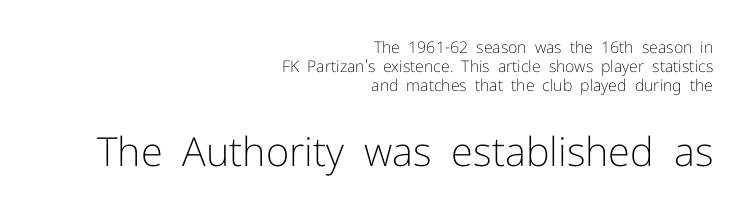
The specimen omits any rule beneath the text block's lines. This is roman type, the default non-slanted kind. Every row of glyphs terminates at an identical x-position on the right. Larger block? The one below; the one above is distinctly smaller. Vertical stems look standard width or narrower in stroke.
